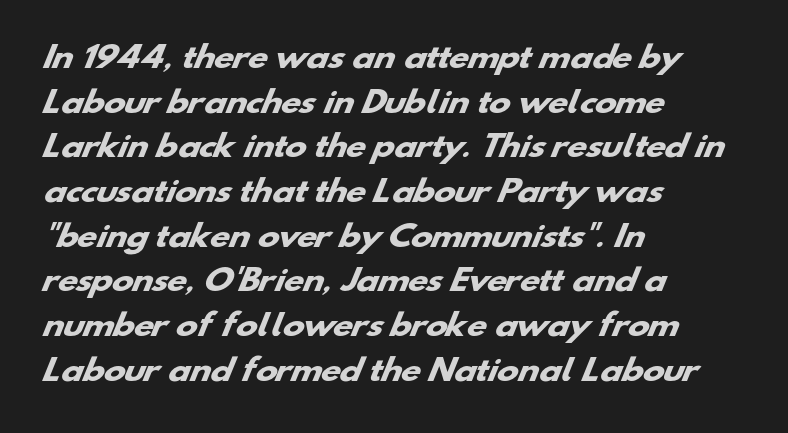
This sample uses plain, unmodified letter spacing. The strokes are fattened all the way to bold. Notice how the passage keeps a crisp vertical edge on the left only. Here the designer chose a conventional face with non-uniform glyph widths. Glance below the letters and you will spot only blank space. This sample uses a sans-serif face.
